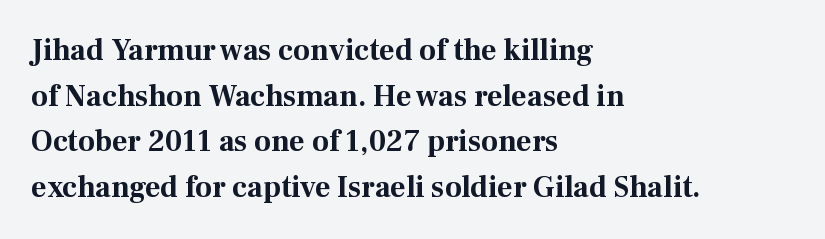
Spacing verdict: proportional, widths tailored to each character. Compared with typical body copy, the letter spacing here is the same. No word sits above an underline. Short and long lines alike share a common starting point at left. This is roman type, the default non-slanted kind. Caption: bold face, heavy strokes.
